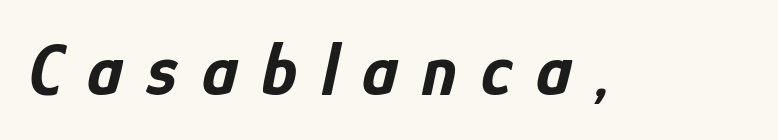
{"italic": "yes", "lean": "right", "slant_degrees": 12, "bold": "yes", "weight": "bold", "width": "condensed", "stroke_contrast": "low", "x_height": "medium", "monospaced": "no", "underline": "no", "letter_spacing": "wide", "letter_spacing_em": 0.33, "glyph_px": 74}
